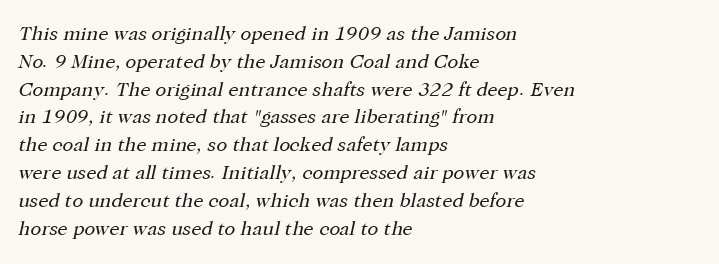
Compared with ordinary roman type, these characters are visibly tilted. The letters sit at their default tracking, neither squeezed nor spread. Stem width sits at or under what a default text font uses. These lines stack with their left ends in a neat column.
